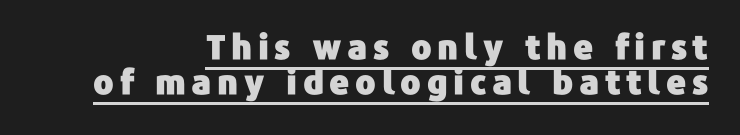
The image shows 34 px sans-serif type, upright; set right-aligned, tight line spacing (1.04x), underlined; low stroke contrast and a medium x-height.
